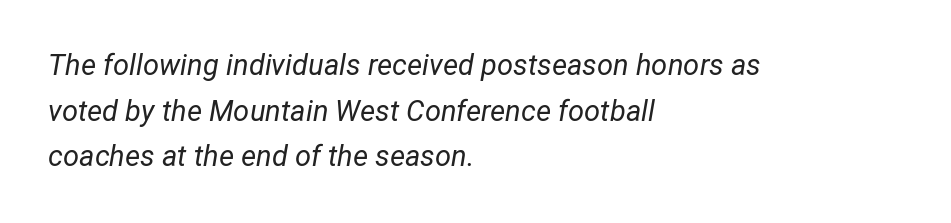
The image shows 29 px regular-weight type, italic (leaning right); set left-aligned, normal line spacing (1.57x), normal letter spacing, not underlined; low stroke contrast and a medium x-height.
